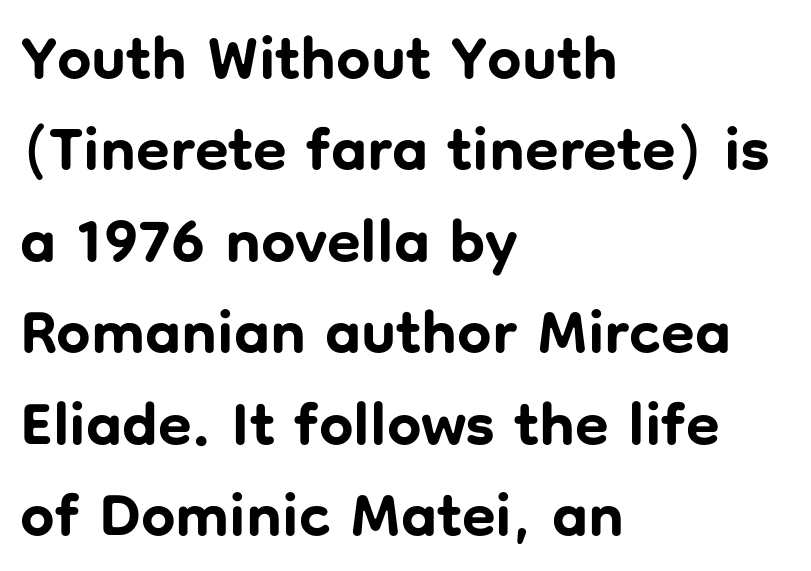
The image shows 61 px bold sans-serif type, upright; set left-aligned, normal line spacing (1.5x), normal letter spacing, not underlined; low stroke contrast and a medium x-height.
